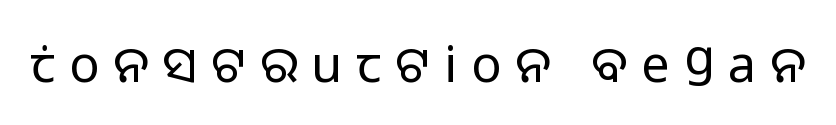
{"serif": "no", "italic": "no", "bold": "no", "weight": "regular", "width": "normal", "stroke_contrast": "low", "x_height": "medium", "monospaced": "no", "underline": "no", "letter_spacing": "wide", "letter_spacing_em": 0.28, "glyph_px": 50}
